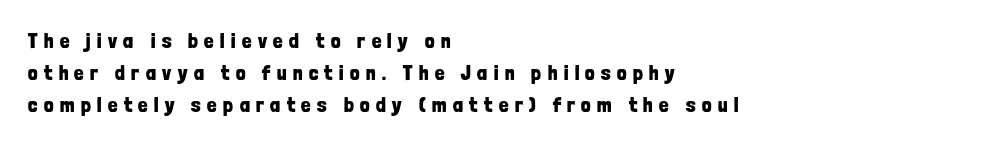
Q: Is the text bold? A: Yes.
Q: Is the text italic (slanted)? A: No, it is upright.
Q: Is the text underlined? A: No.
Q: How is the paragraph aligned? A: Left-aligned.
Q: Is the spacing between letters normal or unusually wide? A: Unusually wide.
Q: Is the spacing between lines tight, normal or loose? A: Normal.
